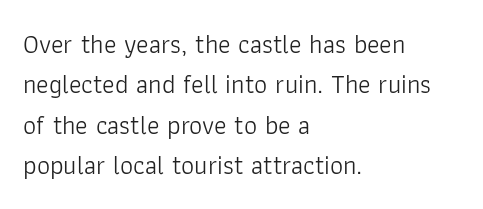
The image shows 26 px text type, upright; set left-aligned, normal line spacing (1.55x), normal letter spacing, not underlined.
